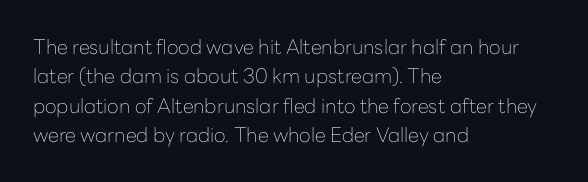
Q: Is the text bold? A: No.
Q: Is the text italic (slanted)? A: No, it is upright.
Q: Is the text underlined? A: No.
Q: How is the paragraph aligned? A: Left-aligned.
Q: Is the spacing between letters normal or unusually wide? A: Normal.
Q: Is the spacing between lines tight, normal or loose? A: Normal.
